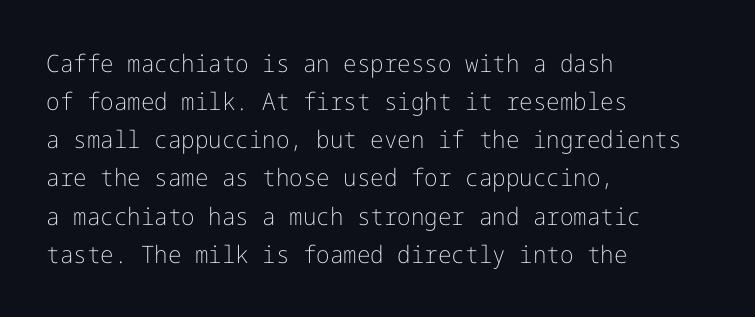
{"italic": "no", "bold": "no", "underline": "no", "align": "left", "line_spacing": "normal", "line_spacing_ratio": 1.59, "letter_spacing": "normal", "letter_spacing_em": 0.0, "glyph_px": 24}
